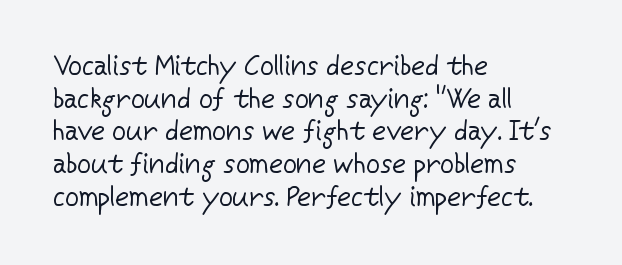
Q: Is the text bold? A: No.
Q: Is the text italic (slanted)? A: No, it is upright.
Q: Is the text underlined? A: No.
Q: How is the paragraph aligned? A: Left-aligned.
Q: Is the spacing between letters normal or unusually wide? A: Normal.
